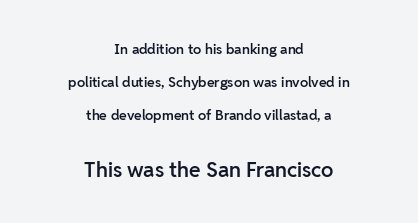
{"italic": "no", "bold": "semi", "underline": "no", "align": "center", "line_spacing": "loose", "line_spacing_ratio": 2.36, "letter_spacing": "normal", "letter_spacing_em": 0.0, "larger_block": "second", "size_ratio": 1.5, "glyph_px": 21}
